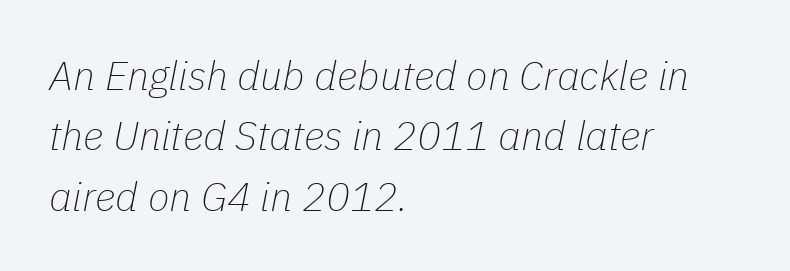
{"italic": "yes", "lean": "right", "slant_degrees": 11, "bold": "no", "weight": "thin", "width": "normal", "stroke_contrast": "low", "x_height": "medium", "monospaced": "no", "underline": "no", "align": "left", "line_spacing": "normal", "line_spacing_ratio": 1.51, "letter_spacing": "normal", "letter_spacing_em": 0.0, "glyph_px": 40}
